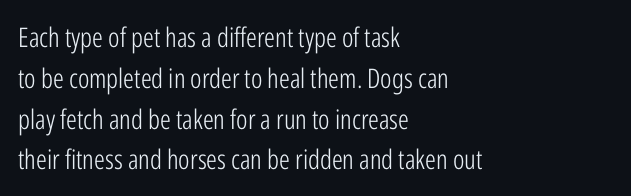
Q: Is the text bold? A: No.
Q: Is the text italic (slanted)? A: No, it is upright.
Q: Is the text underlined? A: No.
Q: How is the paragraph aligned? A: Left-aligned.
Q: Is the spacing between letters normal or unusually wide? A: Normal.
Q: Is the spacing between lines tight, normal or loose? A: Normal.
